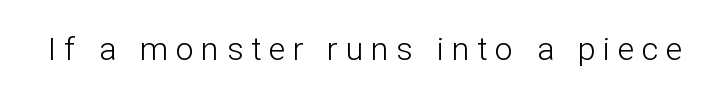
{"serif": "no", "italic": "no", "bold": "no", "weight": "light", "width": "normal", "stroke_contrast": "low", "x_height": "medium", "monospaced": "no", "underline": "no", "letter_spacing": "wide", "letter_spacing_em": 0.24, "glyph_px": 32}
